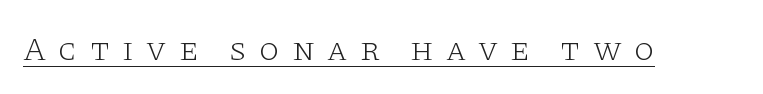
These lines have a slow, spaced-out rhythm from letter to letter. Tall strokes in this sample are plumb rather than angled. Counters stay open thanks to moderate or lighter strokes. Underline: present. Classification — serif.
